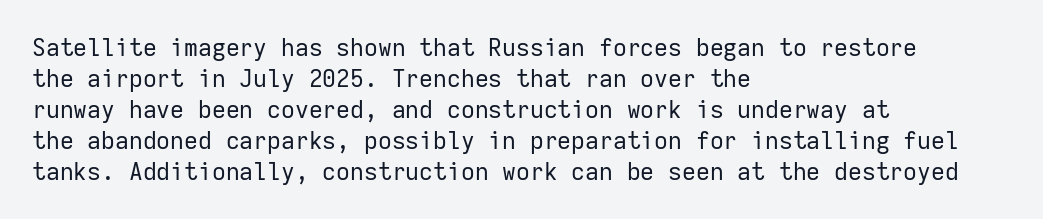
Q: Is the text bold? A: No.
Q: Is the text italic (slanted)? A: No, it is upright.
Q: Is the text underlined? A: No.
Q: How is the paragraph aligned? A: Left-aligned.
Q: Is the spacing between letters normal or unusually wide? A: Normal.
Q: Is the spacing between lines tight, normal or loose? A: Normal.
